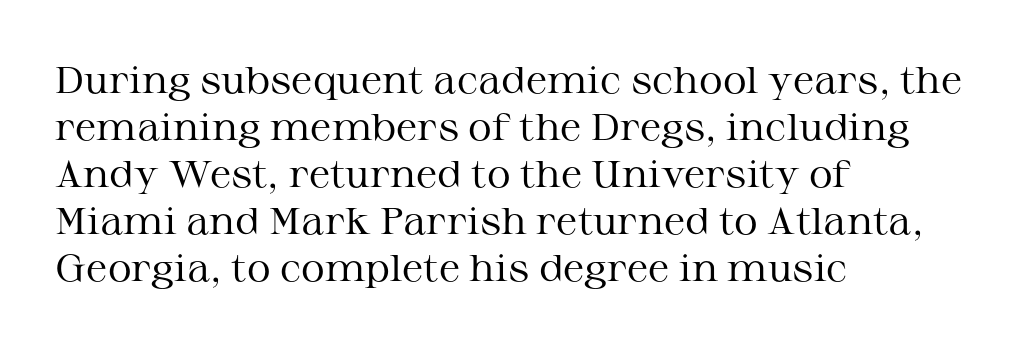
No italicization has been applied; the sample stays upright. The foot of each line stays bare and open. Teacher's note: observe the even left margin — that is flush-left alignment. These lines are composed in type with serifs.
